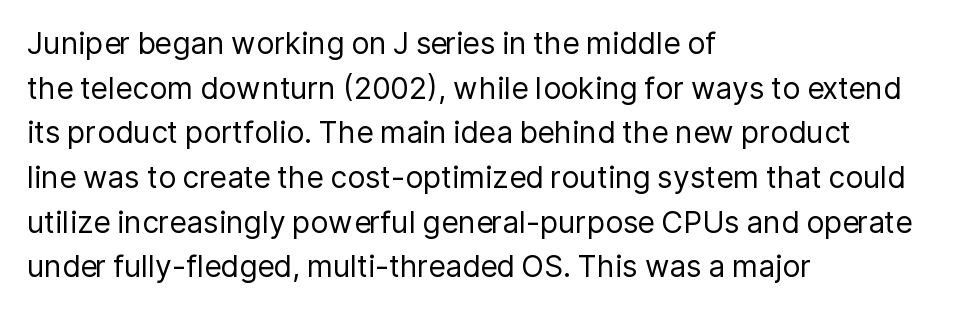
Look at the bottom of the vertical strokes: they stop flat, with no serifs. Tracking here is standard; glyphs follow each other at the usual distance. What's the leading like? Ordinary, nothing unusual. Weight class: somewhere from thin through regular.
